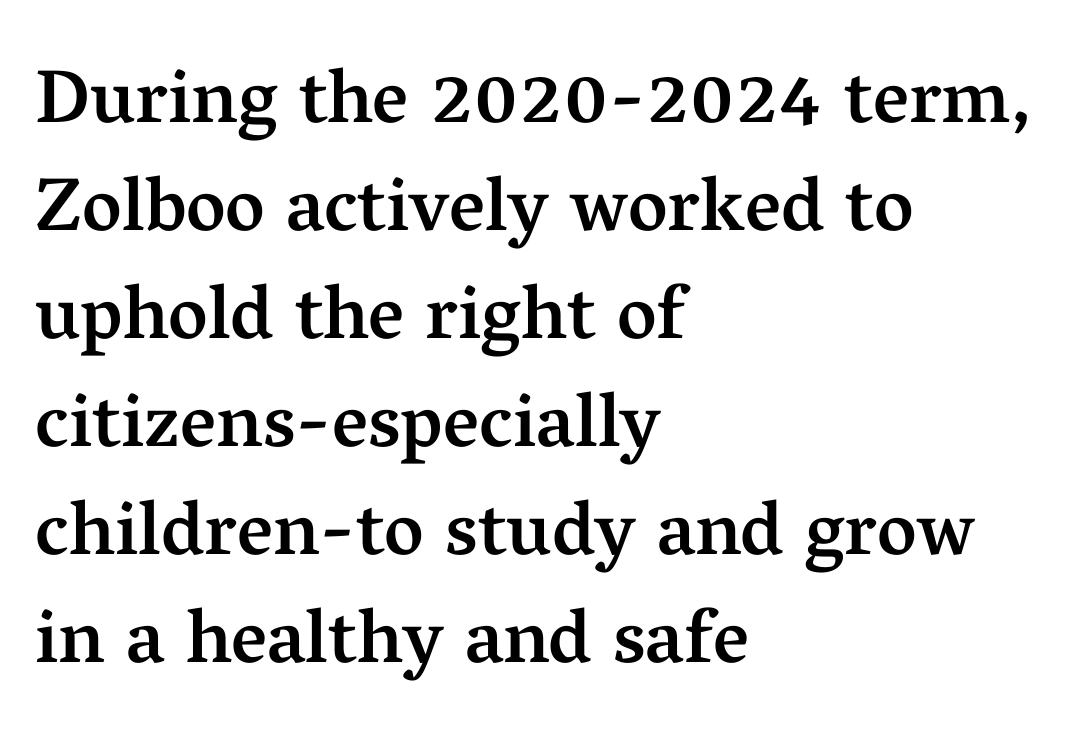
These lines are set flush left with a ragged right edge. These lines are rendered in a variable-pitch font. The letters stand upright; this is a roman face. The face used here is seriffed, in the tradition of book romans.
